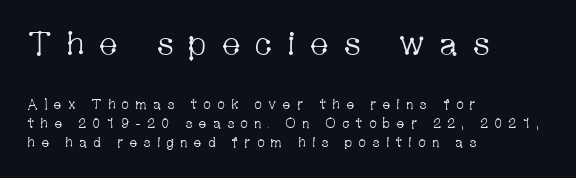
The passage shown is not underscored anywhere. Bold? No — there's no thickening of the strokes. Spacing between characters has been opened up far beyond the box default. Proportional: the letters do not fall into vertical columns. This rendering employs a face with finishing strokes, i.e., a serif. If you drew a ruler down the left edge, every line would touch it.
